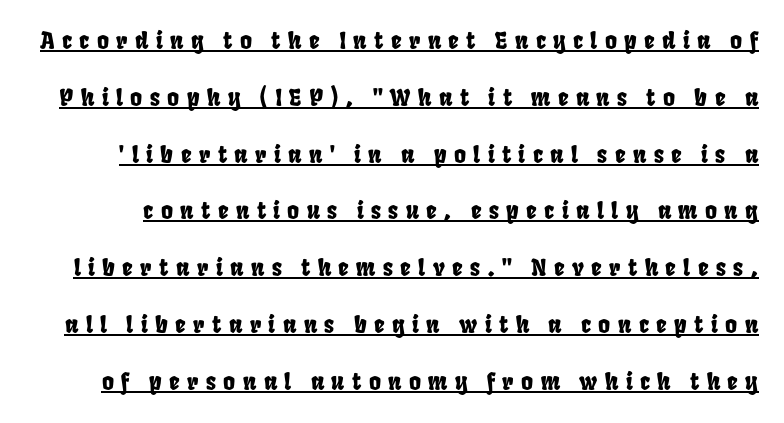
Q: Is the text underlined? A: Yes.
Q: Is the spacing between letters normal or unusually wide? A: Unusually wide.
Q: Is the spacing between lines tight, normal or loose? A: Loose.
